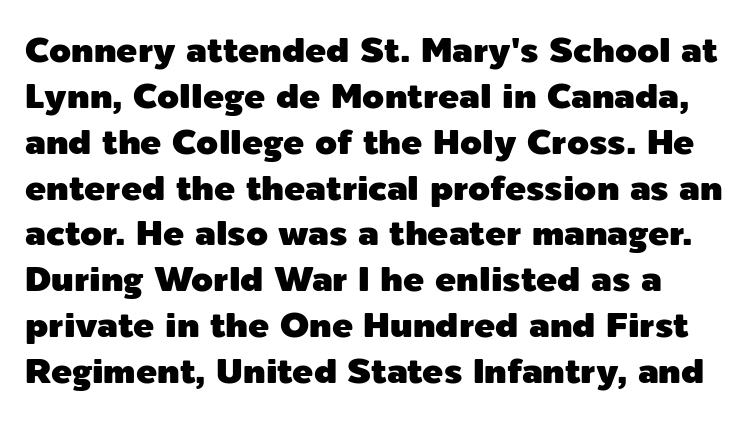
Q: Is the text italic (slanted)? A: No, it is upright.
Q: Is the typeface a serif or a sans-serif typeface? A: Sans-serif.
Q: Is the text underlined? A: No.
Q: Is the spacing between letters normal or unusually wide? A: Normal.
Q: Is the spacing between lines tight, normal or loose? A: Normal.
Q: Width (condensed, normal, or wide)? A: Normal.
Q: x-height? A: Medium.
Q: Monospaced? A: No.
